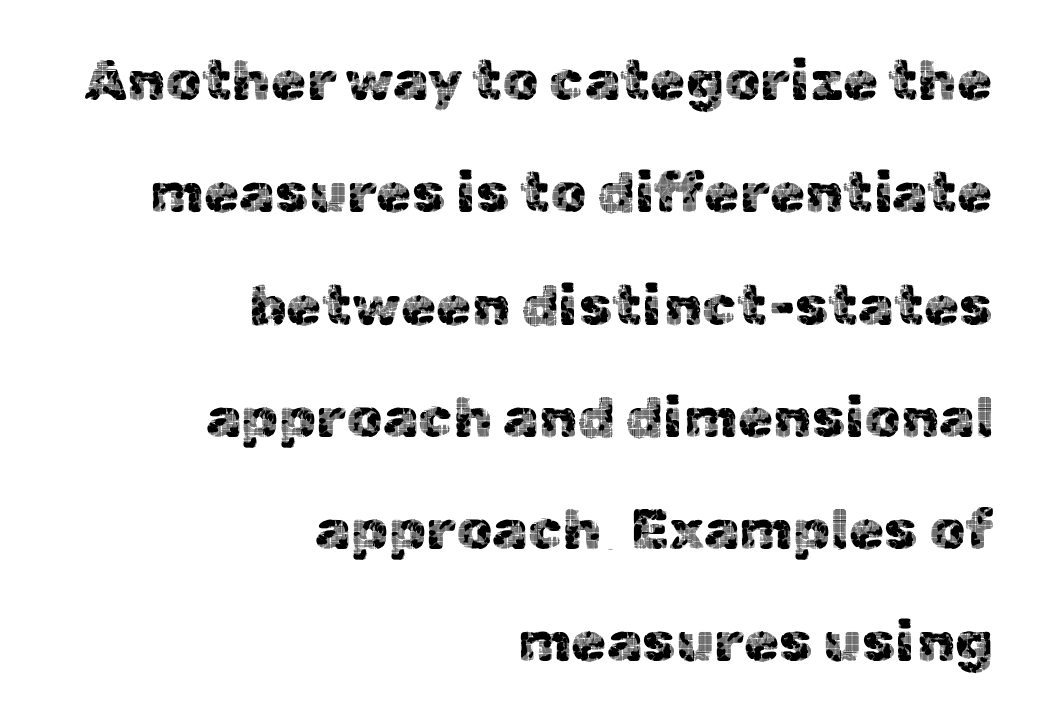
{"serif": "no", "italic": "no", "width": "normal", "x_height": "medium", "monospaced": "no", "underline": "no", "align": "right", "line_spacing": "loose", "line_spacing_ratio": 1.97, "letter_spacing": "normal", "letter_spacing_em": 0.0, "glyph_px": 57}
